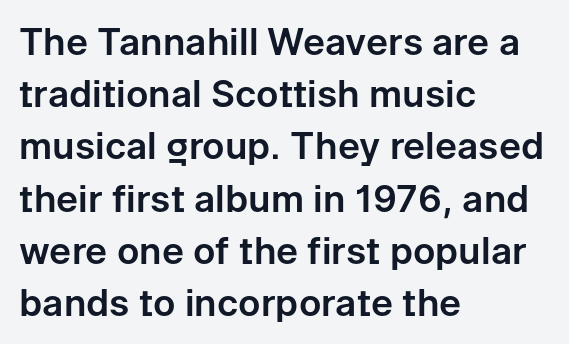
The image shows 37 px sans-serif type, upright; set left-aligned, normal line spacing (1.41x), normal letter spacing, not underlined; low stroke contrast and a medium x-height.
